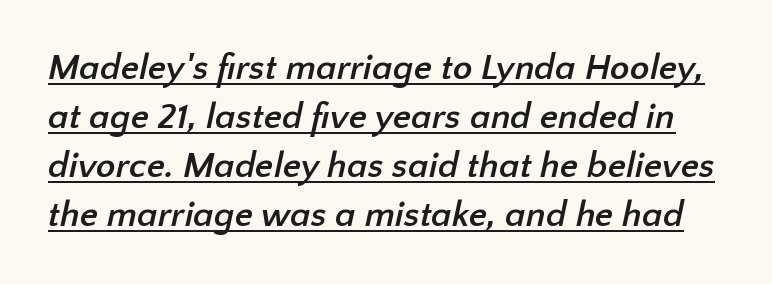
{"serif": "no", "bold": "yes", "weight": "semibold", "width": "normal", "stroke_contrast": "low", "x_height": "medium", "monospaced": "no", "underline": "yes", "line_spacing": "normal", "line_spacing_ratio": 1.36, "letter_spacing": "normal", "letter_spacing_em": 0.0, "glyph_px": 36}
